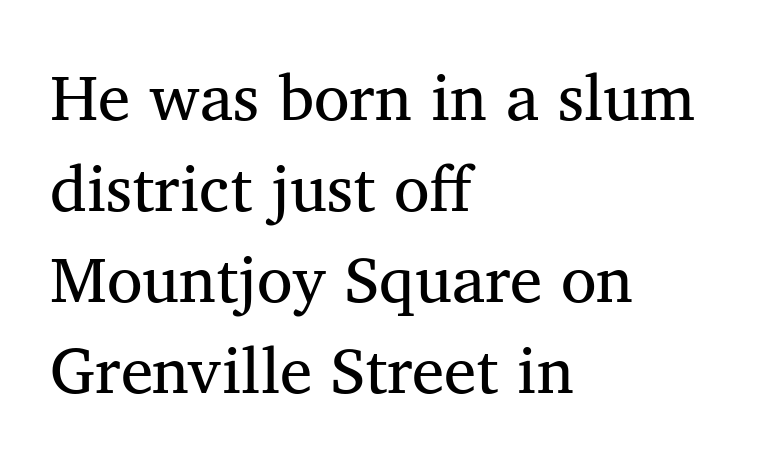
Each letter's strokes conclude with small projecting serifs. Tracking here is standard; glyphs follow each other at the usual distance. Descender tails drop into unmarked territory. The typesetter chose a ragged-right arrangement here. Nothing heavy about these letters — not bold at all.
